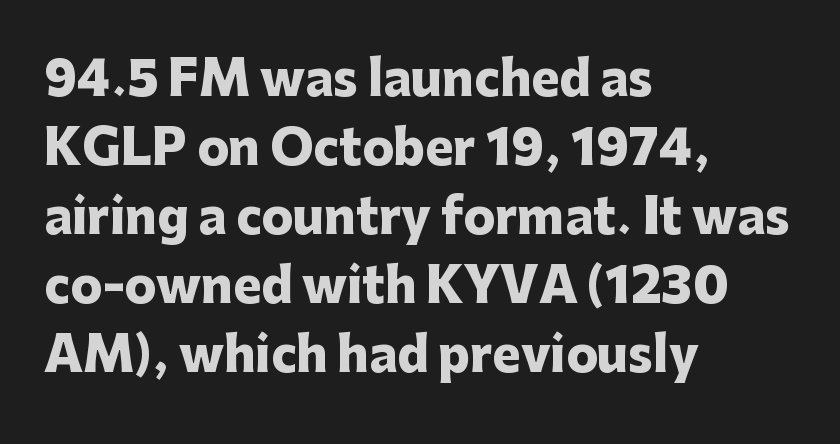
Q: Is the text bold? A: Yes.
Q: Is the text italic (slanted)? A: No, it is upright.
Q: Is the typeface a serif or a sans-serif typeface? A: Sans-serif.
Q: Is the text underlined? A: No.
Q: How is the paragraph aligned? A: Left-aligned.
Q: Is the spacing between letters normal or unusually wide? A: Normal.
Q: Is the spacing between lines tight, normal or loose? A: Normal.
Q: Width (condensed, normal, or wide)? A: Normal.
Q: Stroke contrast? A: Low.
Q: x-height? A: Medium.
Q: Monospaced? A: No.
